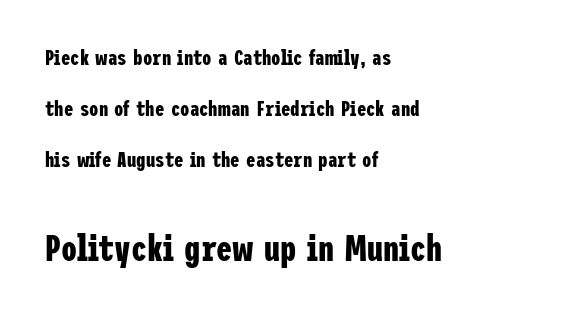
The face used here is rendered with its standard letterfit. Horizontally, the lines are justified to the leading edge only. The rendering enlarges the type as you move from the upper chunk to the lower. A clean baseline with only descenders dipping below it.
